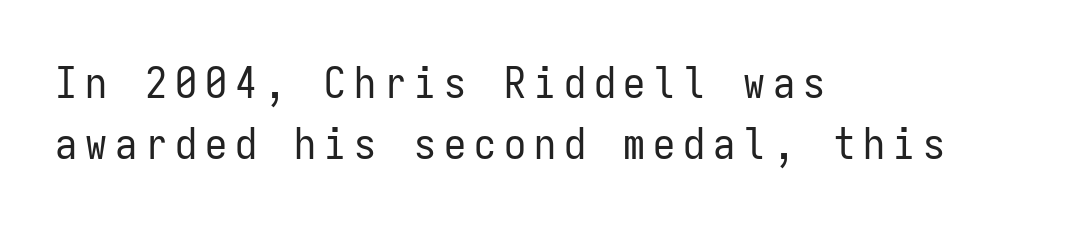
Q: Is the text bold? A: No.
Q: Is the text italic (slanted)? A: No, it is upright.
Q: Is the typeface a serif or a sans-serif typeface? A: Sans-serif.
Q: Is the text underlined? A: No.
Q: How is the paragraph aligned? A: Left-aligned.
Q: Is the spacing between lines tight, normal or loose? A: Normal.
Q: Width (condensed, normal, or wide)? A: Condensed.
Q: Stroke contrast? A: Low.
Q: x-height? A: Medium.
Q: Monospaced? A: Yes.
